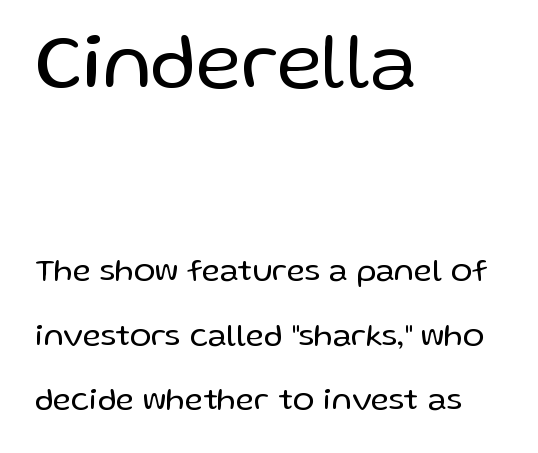
Q: Is the text bold? A: No.
Q: Is the text italic (slanted)? A: No, it is upright.
Q: Is the typeface a serif or a sans-serif typeface? A: Sans-serif.
Q: Is the text underlined? A: No.
Q: How is the paragraph aligned? A: Left-aligned.
Q: Is the spacing between letters normal or unusually wide? A: Normal.
Q: Is the spacing between lines tight, normal or loose? A: Loose.
Q: Which block of text is set in a larger size, the first (top) or the second (bottom)? A: The first (top) one.
Q: Width (condensed, normal, or wide)? A: Normal.
Q: Stroke contrast? A: Low.
Q: x-height? A: Medium.
Q: Monospaced? A: No.
